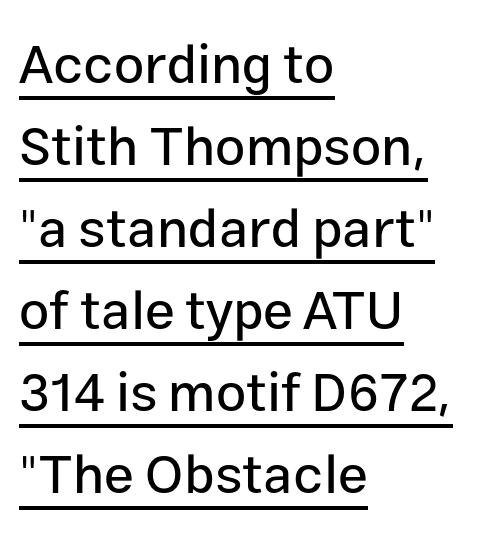
A typesetter would label this face a sans. Tracking here is standard; glyphs follow each other at the usual distance. The letters stand upright; this is a roman face. Spacing verdict: proportional, widths tailored to each character. Notice how the passage keeps a crisp vertical edge on the left only. Beneath each row of characters lies a ruled line.
